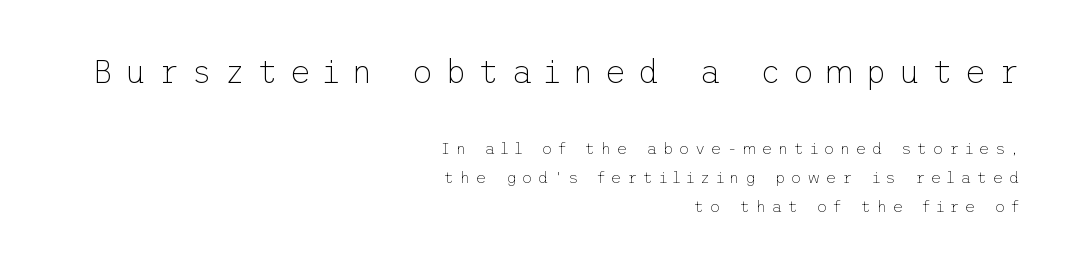
Notice how the stems are strictly vertical — no italics here. This reads as an unemphasized weight, regular at the heaviest. The passage shown begins with its larger block and ends with its smaller one. Caption: expanded tracking, letters set apart.
